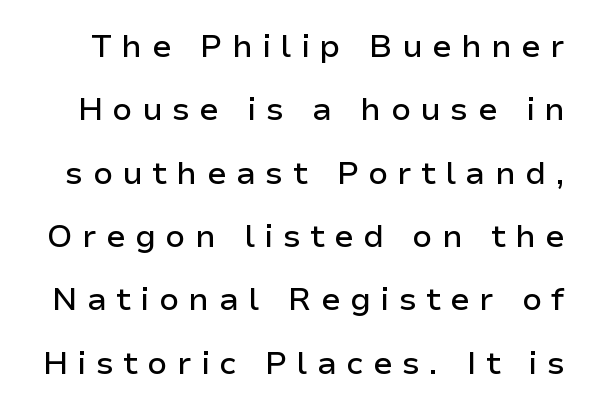
The image shows 32 px sans-serif type, upright; set loose line spacing (1.98x), unusually wide letter spacing (+0.29 em), not underlined; low stroke contrast and a medium x-height.
